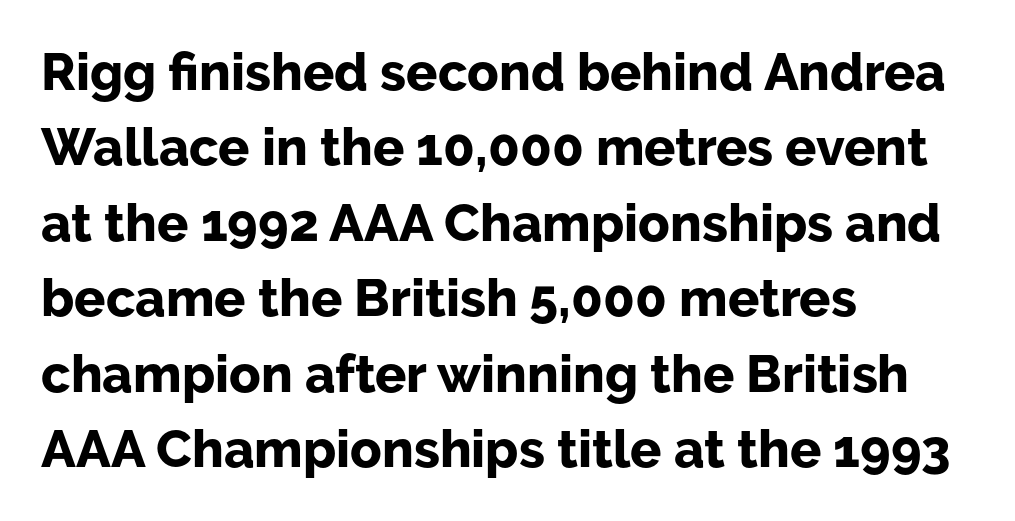
{"serif": "no", "italic": "no", "bold": "yes", "weight": "bold", "width": "normal", "stroke_contrast": "low", "x_height": "medium", "monospaced": "no", "underline": "no", "align": "left", "line_spacing": "normal", "line_spacing_ratio": 1.45, "letter_spacing": "normal", "letter_spacing_em": 0.0, "glyph_px": 52}
